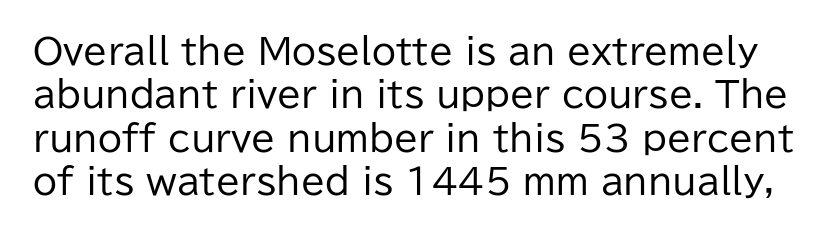
{"serif": "no", "italic": "no", "bold": "no", "weight": "regular", "width": "normal", "stroke_contrast": "low", "x_height": "medium", "monospaced": "no", "underline": "no", "line_spacing_ratio": 1.24, "letter_spacing": "normal", "letter_spacing_em": 0.0, "glyph_px": 35}
